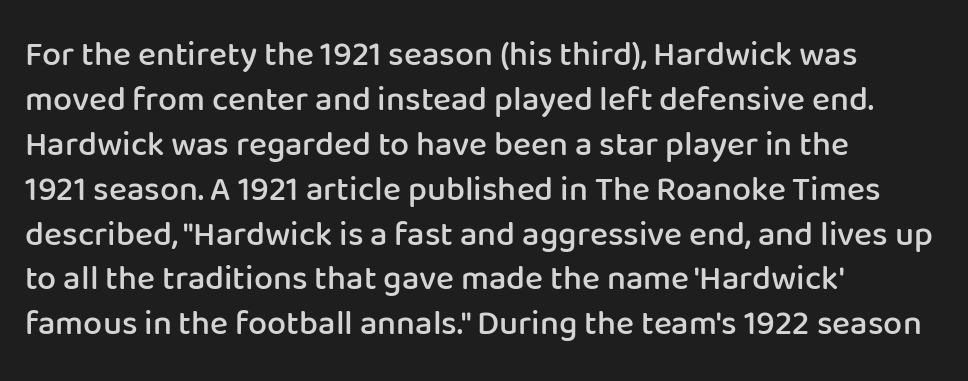
Typographically, this falls in the sans-serif category. No extra tracking has been applied to these lines. Posture: straight, roman, zero tilt. Lines of text with bare space underneath.
